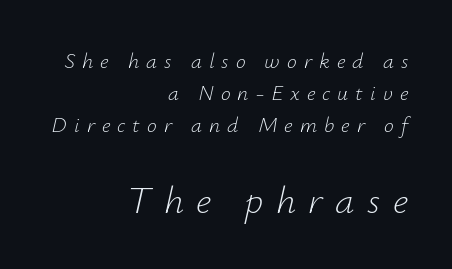
The image shows 39 px light type, italic (leaning right); set right-aligned, normal line spacing (1.45x), unusually wide letter spacing (+0.32 em), not underlined; the second (bottom) block is 1.77x larger; low stroke contrast and a small x-height.
